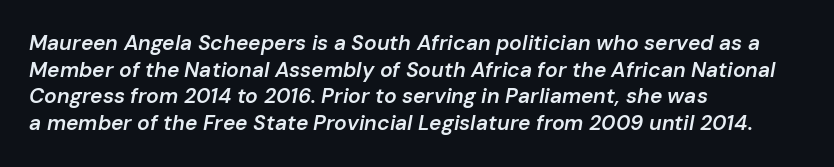
Is the letter spacing exaggerated? No — it looks like the ordinary default. The passage is arranged the way most books set body copy — flush left. Vertical spacing — default. The letters are semibold — heavier than regular but short of a full bold.
